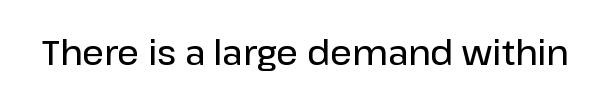
The image shows 34 px semibold sans-serif type, upright; set normal letter spacing, not underlined; low stroke contrast and a medium x-height.
